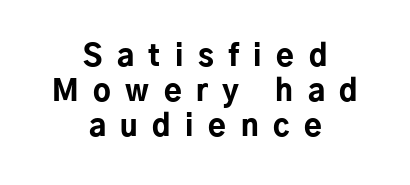
{"serif": "no", "italic": "no", "bold": "yes", "weight": "bold", "width": "normal", "stroke_contrast": "low", "x_height": "medium", "monospaced": "no", "underline": "no", "align": "center", "line_spacing_ratio": 1.21, "letter_spacing": "wide", "letter_spacing_em": 0.5, "glyph_px": 29}
